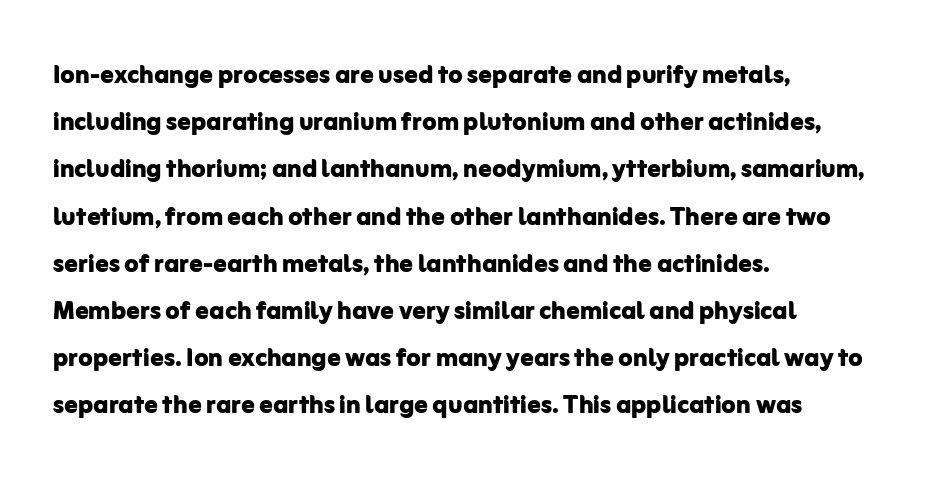
The ragged edge is on the right, which tells us the setting is flush left. Check under the words: just untouched page. Typesetter's note: full bold, strokes at maximum text heaviness. The tracking reads as untouched default to a designer's eye. Rows of type keep a routine distance in the vertical direction. Serifs: no, the terminals of the letterforms are clean.
